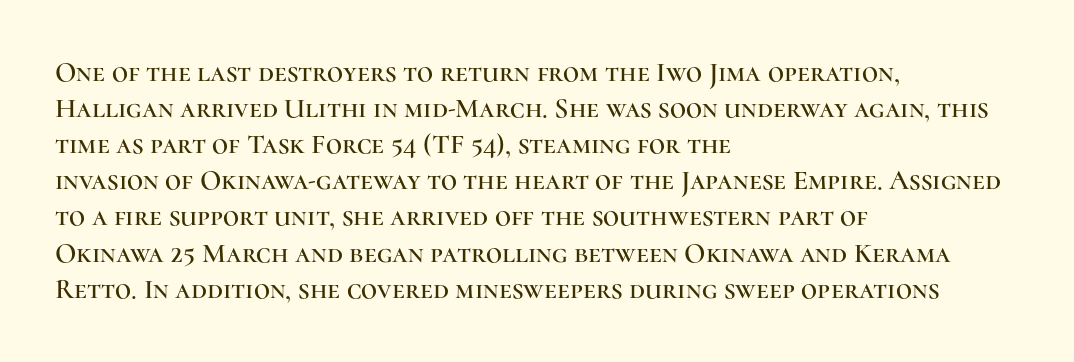
Q: Is the text italic (slanted)? A: No, it is upright.
Q: Is the typeface a serif or a sans-serif typeface? A: Serif.
Q: Is the text underlined? A: No.
Q: How is the paragraph aligned? A: Left-aligned.
Q: Is the spacing between letters normal or unusually wide? A: Normal.
Q: Is the spacing between lines tight, normal or loose? A: Normal.
Q: Width (condensed, normal, or wide)? A: Normal.
Q: Stroke contrast? A: High.
Q: x-height? A: Medium.
Q: Monospaced? A: No.
